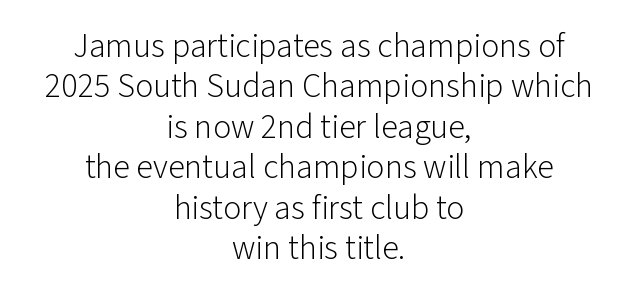
Q: Is the text bold? A: No.
Q: Is the text italic (slanted)? A: No, it is upright.
Q: Is the typeface a serif or a sans-serif typeface? A: Sans-serif.
Q: Is the text underlined? A: No.
Q: How is the paragraph aligned? A: Centered.
Q: Is the spacing between letters normal or unusually wide? A: Normal.
Q: Width (condensed, normal, or wide)? A: Normal.
Q: Stroke contrast? A: Low.
Q: x-height? A: Medium.
Q: Monospaced? A: No.
